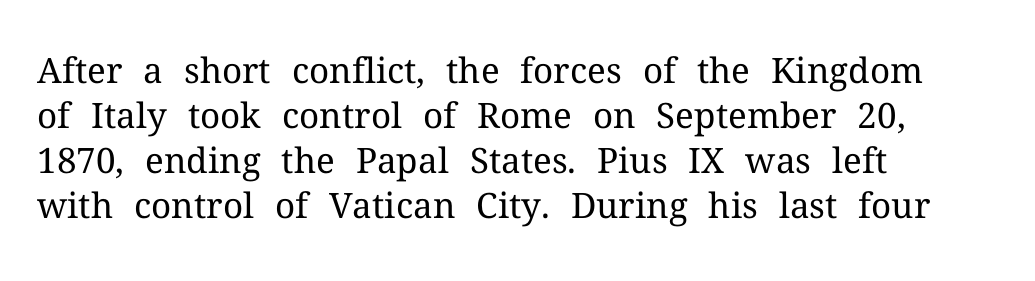
{"serif": "yes", "italic": "no", "bold": "no", "weight": "regular", "width": "normal", "stroke_contrast": "medium", "x_height": "medium", "monospaced": "no", "underline": "no", "align": "left", "line_spacing": "normal", "line_spacing_ratio": 1.29, "letter_spacing": "normal", "letter_spacing_em": 0.0, "glyph_px": 35}
